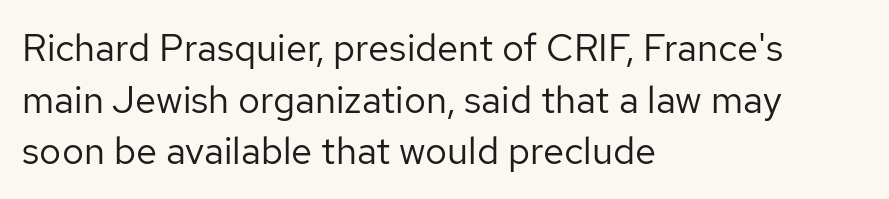
The image shows 38 px regular-weight sans-serif type, upright; set left-aligned, normal line spacing (1.36x), normal letter spacing, not underlined; low stroke contrast and a medium x-height.
